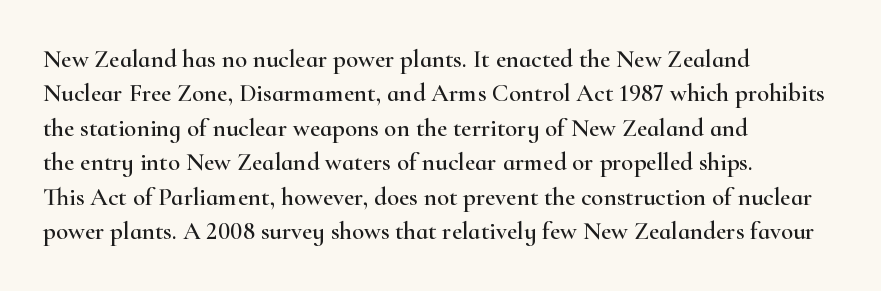
The image shows 25 px text type, upright; set left-aligned, normal line spacing (1.38x), normal letter spacing, not underlined.
